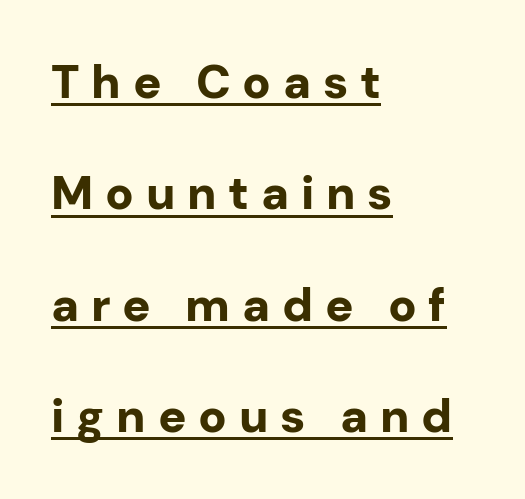
{"serif": "no", "italic": "no", "bold": "yes", "weight": "bold", "width": "normal", "stroke_contrast": "low", "x_height": "medium", "monospaced": "no", "underline": "yes", "align": "left", "line_spacing": "loose", "line_spacing_ratio": 2.37, "letter_spacing": "wide", "letter_spacing_em": 0.25, "glyph_px": 47}
